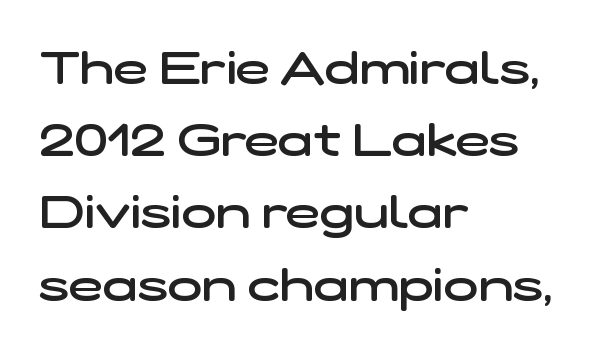
Q: Is the text bold? A: Semi-bold.
Q: Is the typeface a serif or a sans-serif typeface? A: Sans-serif.
Q: Is the text underlined? A: No.
Q: How is the paragraph aligned? A: Left-aligned.
Q: Is the spacing between letters normal or unusually wide? A: Normal.
Q: Is the spacing between lines tight, normal or loose? A: Normal.
Q: Width (condensed, normal, or wide)? A: Wide.
Q: Stroke contrast? A: Low.
Q: x-height? A: Medium.
Q: Monospaced? A: No.
